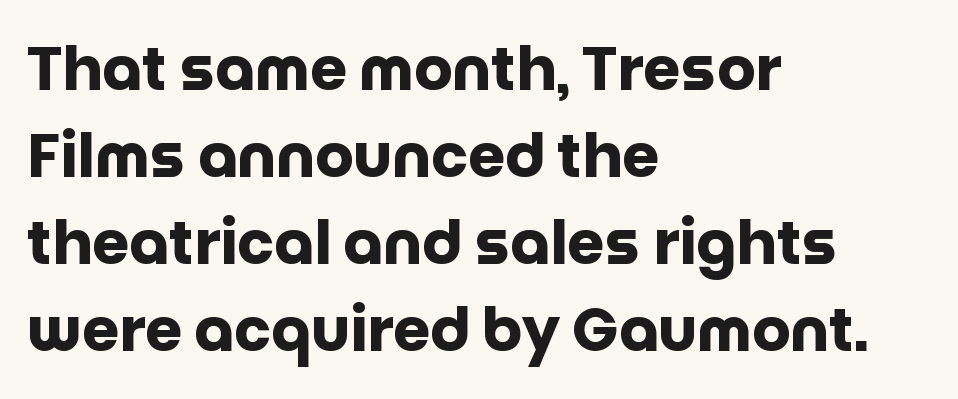
Q: Is the text bold? A: Yes.
Q: Is the text italic (slanted)? A: No, it is upright.
Q: Is the typeface a serif or a sans-serif typeface? A: Sans-serif.
Q: Is the text underlined? A: No.
Q: How is the paragraph aligned? A: Left-aligned.
Q: Is the spacing between letters normal or unusually wide? A: Normal.
Q: Is the spacing between lines tight, normal or loose? A: Normal.
Q: Width (condensed, normal, or wide)? A: Normal.
Q: Stroke contrast? A: Low.
Q: x-height? A: Large.
Q: Monospaced? A: No.
